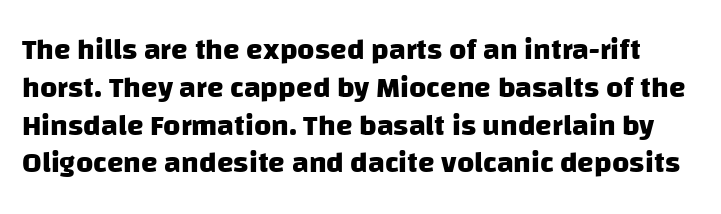
{"serif": "no", "bold": "yes", "weight": "heavy", "width": "normal", "stroke_contrast": "low", "x_height": "large", "monospaced": "no", "underline": "no", "line_spacing": "normal", "line_spacing_ratio": 1.26, "letter_spacing": "normal", "letter_spacing_em": 0.0, "glyph_px": 30}
